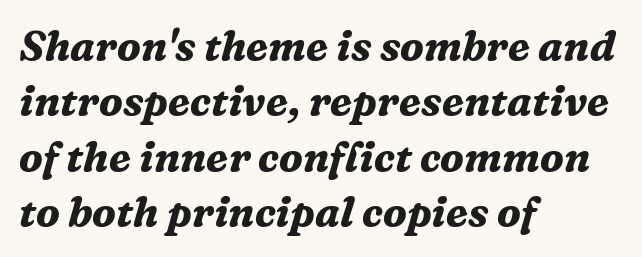
Caption: standard tracking, unaltered. Little horizontal feet cap the strokes, marking this as serif type. Normally led — the rows are evenly, conventionally spaced. Leftover space on each line is placed entirely after the last word. Do the characters align in a grid? No, the font is proportional.
